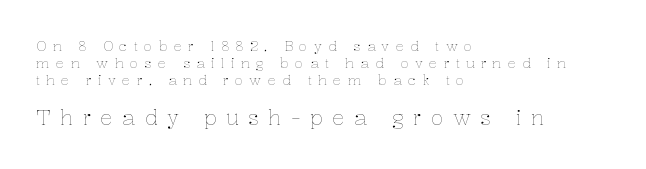
{"italic": "no", "bold": "no", "underline": "no", "align": "left", "line_spacing_ratio": 1.2, "letter_spacing": "wide", "letter_spacing_em": 0.44, "larger_block": "second", "size_ratio": 1.5, "glyph_px": 21}
